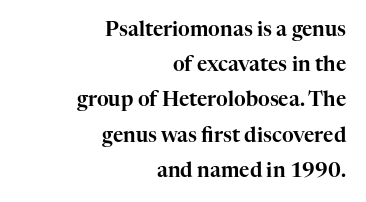
The image shows 20 px text type, upright; set right-aligned, line spacing 1.76x, normal letter spacing, not underlined.
